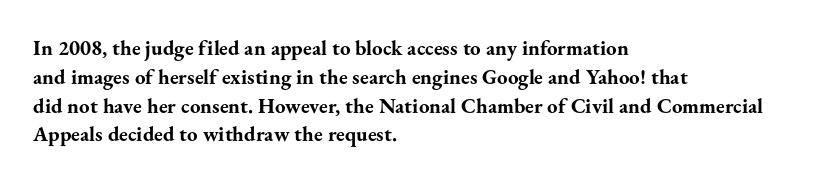
The image shows 21 px bold type, upright; set left-aligned, normal line spacing (1.37x), normal letter spacing, not underlined.
